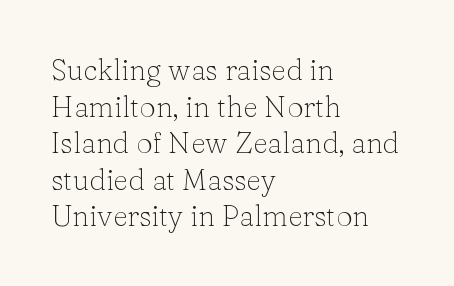
Q: Is the text bold? A: No.
Q: Is the text italic (slanted)? A: No, it is upright.
Q: Is the typeface a serif or a sans-serif typeface? A: Serif.
Q: Is the text underlined? A: No.
Q: How is the paragraph aligned? A: Left-aligned.
Q: Is the spacing between letters normal or unusually wide? A: Normal.
Q: Is the spacing between lines tight, normal or loose? A: Normal.
Q: Width (condensed, normal, or wide)? A: Normal.
Q: Stroke contrast? A: Low.
Q: x-height? A: Medium.
Q: Monospaced? A: No.
